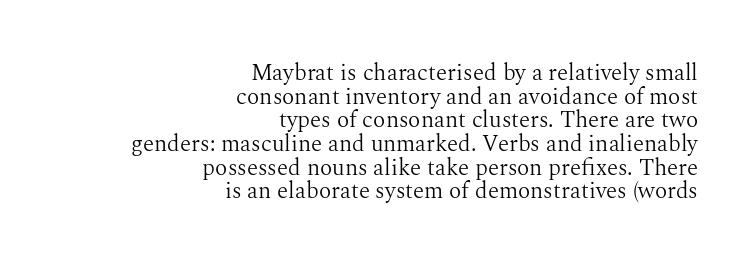
Q: Is the text bold? A: No.
Q: Is the text italic (slanted)? A: No, it is upright.
Q: Is the text underlined? A: No.
Q: How is the paragraph aligned? A: Right-aligned.
Q: Is the spacing between letters normal or unusually wide? A: Normal.
Q: Is the spacing between lines tight, normal or loose? A: Tight.
